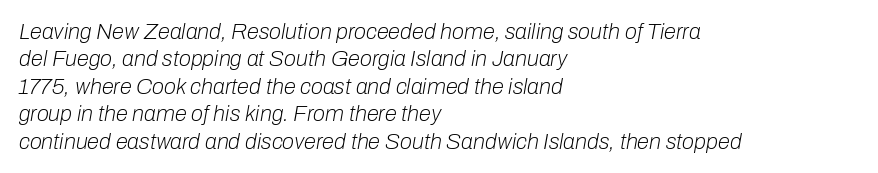
The image shows 22 px text type, italic (leaning right); set left-aligned, normal line spacing (1.25x), normal letter spacing, not underlined.
